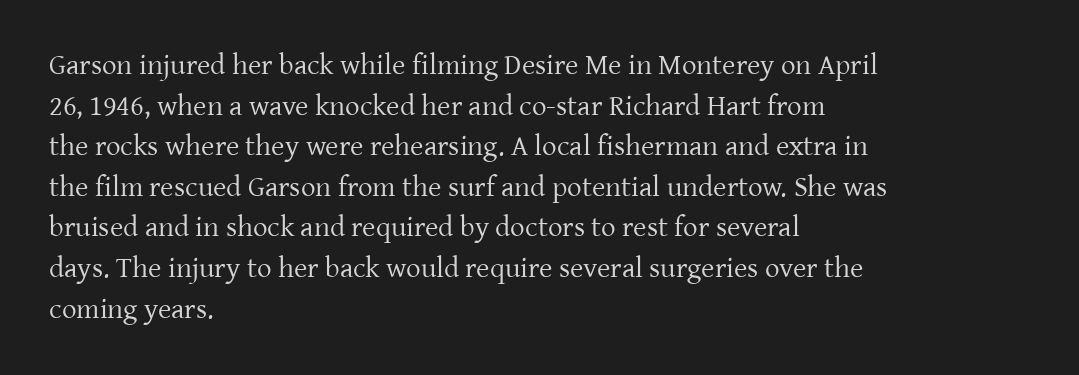
The image shows 29 px regular-weight serif type, upright; set left-aligned, normal line spacing (1.4x), normal letter spacing, not underlined; low stroke contrast and a medium x-height.
